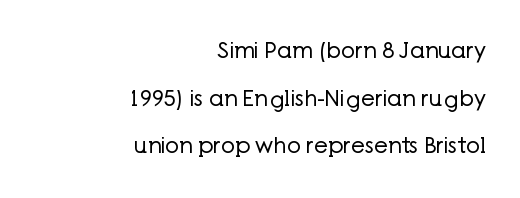
{"italic": "no", "bold": "no", "underline": "no", "align": "right", "line_spacing": "loose", "line_spacing_ratio": 2.16, "letter_spacing": "normal", "letter_spacing_em": 0.0, "glyph_px": 22}
